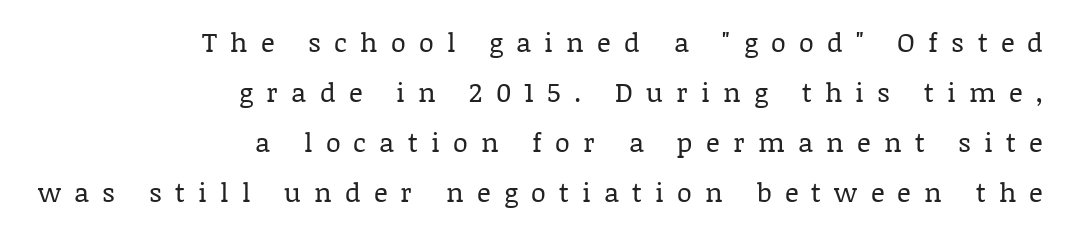
The letters are spread apart with noticeably loose tracking. The font sits on the lighter half of the weight spectrum, regular included. Check under the words: just untouched page. Ascenders rise straight up at ninety degrees. Visually the block forms a straight wall on the right and a jagged coastline on the left.
